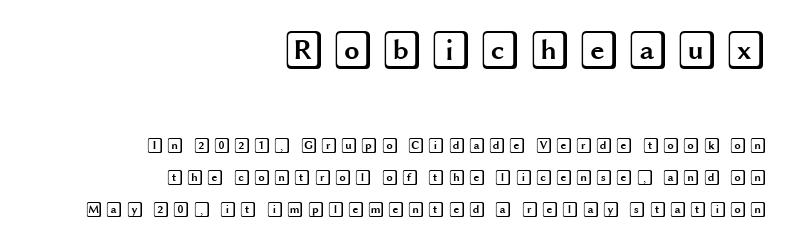
Decoration check: the copy has no underline. The face used here appears at its bigger size in the upper chunk. These lines stand farther apart than default settings would place them. Is there any slant? The stems are plumb. A flush-right, rag-left setting is used for this passage.
